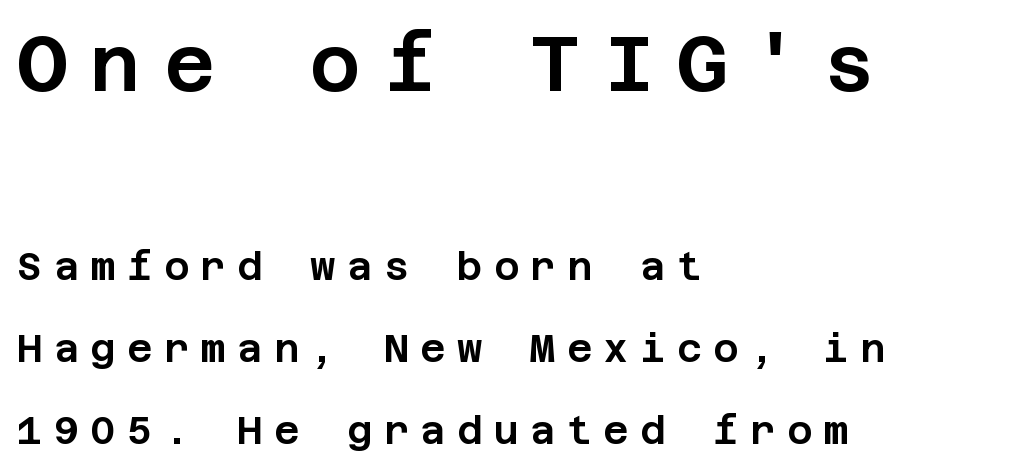
{"serif": "no", "italic": "no", "width": "normal", "stroke_contrast": "low", "x_height": "large", "underline": "no", "align": "left", "line_spacing": "loose", "line_spacing_ratio": 2.1, "letter_spacing": "wide", "letter_spacing_em": 0.29, "larger_block": "first", "size_ratio": 2.0, "glyph_px": 78}
